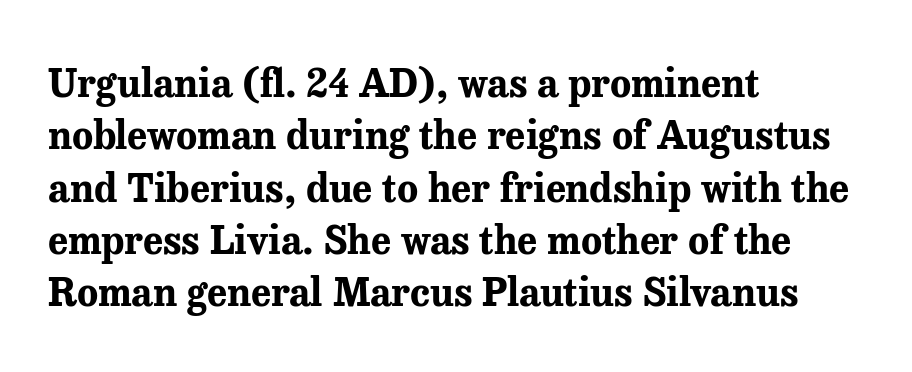
The image shows 39 px bold serif type, upright; set left-aligned, normal line spacing (1.34x), normal letter spacing, not underlined; medium stroke contrast and a medium x-height.
